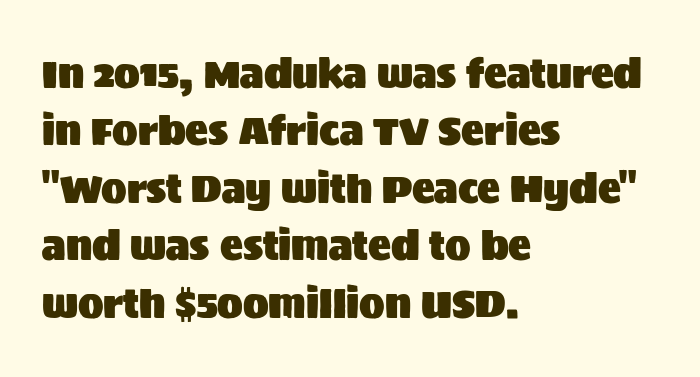
The image shows 38 px sans-serif type, upright; set left-aligned, normal line spacing (1.51x), normal letter spacing, not underlined; medium stroke contrast and a large x-height.
